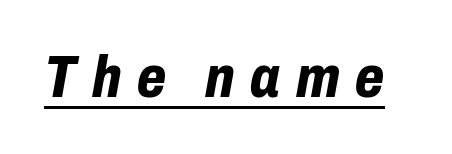
The image shows 60 px bold, condensed type, italic (leaning right); set unusually wide letter spacing (+0.26 em), underlined; low stroke contrast and a medium x-height.
